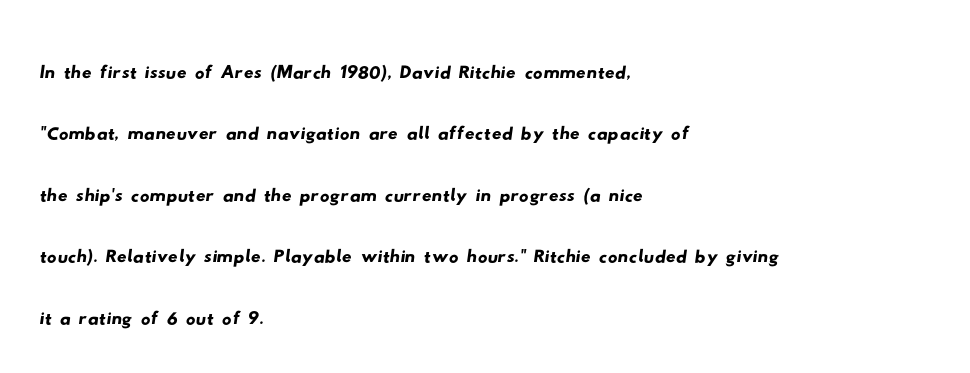
{"serif": "no", "width": "wide", "stroke_contrast": "low", "x_height": "small", "monospaced": "no", "underline": "no", "align": "left", "line_spacing": "normal", "line_spacing_ratio": 1.28, "letter_spacing": "normal", "letter_spacing_em": 0.0, "glyph_px": 48}
